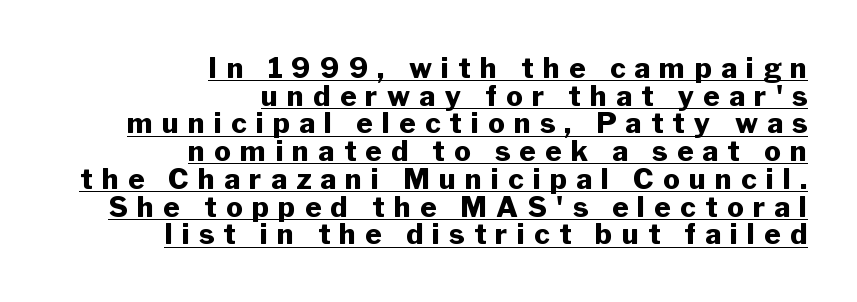
The image shows 28 px heavy sans-serif type, upright; set right-aligned, tight line spacing (0.99x), unusually wide letter spacing (+0.33 em), underlined; low stroke contrast and a medium x-height.
